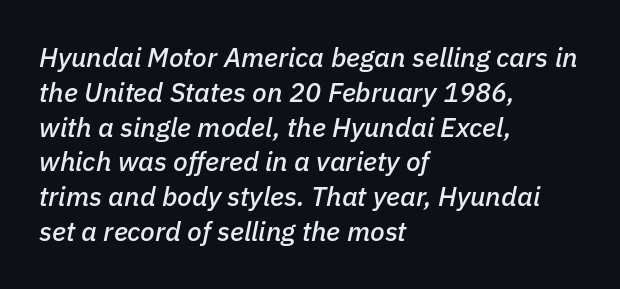
{"italic": "yes", "lean": "right", "slant_degrees": 11, "underline": "no", "align": "left", "line_spacing": "normal", "line_spacing_ratio": 1.29, "letter_spacing": "normal", "letter_spacing_em": 0.0, "glyph_px": 27}
